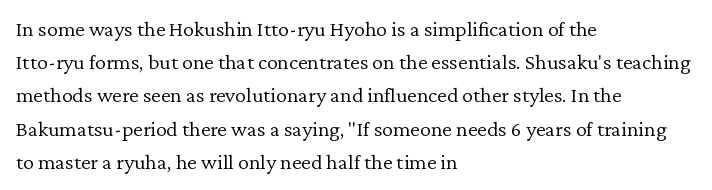
Q: Is the text bold? A: No.
Q: Is the text italic (slanted)? A: No, it is upright.
Q: Is the text underlined? A: No.
Q: How is the paragraph aligned? A: Left-aligned.
Q: Is the spacing between letters normal or unusually wide? A: Normal.
Q: Is the spacing between lines tight, normal or loose? A: Normal.
